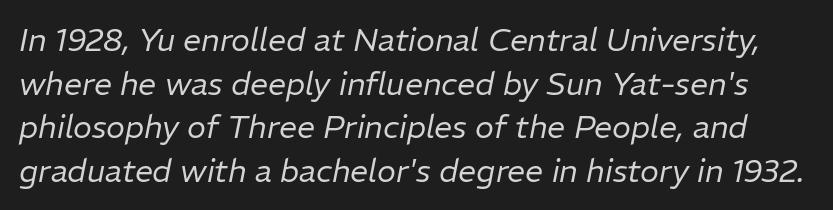
The image shows 32 px regular-weight type, italic (leaning right); set normal line spacing (1.36x), normal letter spacing, not underlined; low stroke contrast and a medium x-height.
